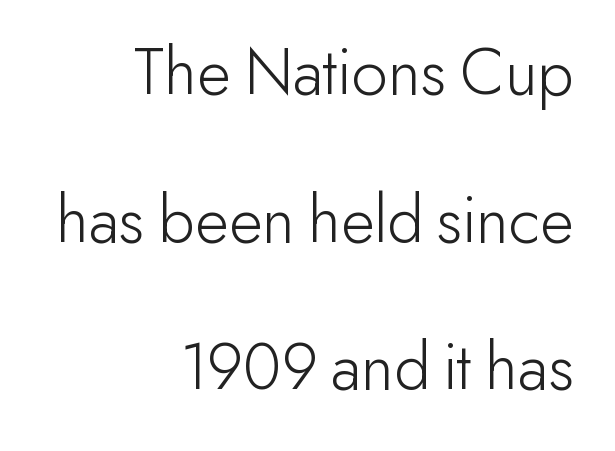
The image shows 70 px light sans-serif type, upright; set right-aligned, loose line spacing (2.11x), normal letter spacing, not underlined; low stroke contrast and a small x-height.
